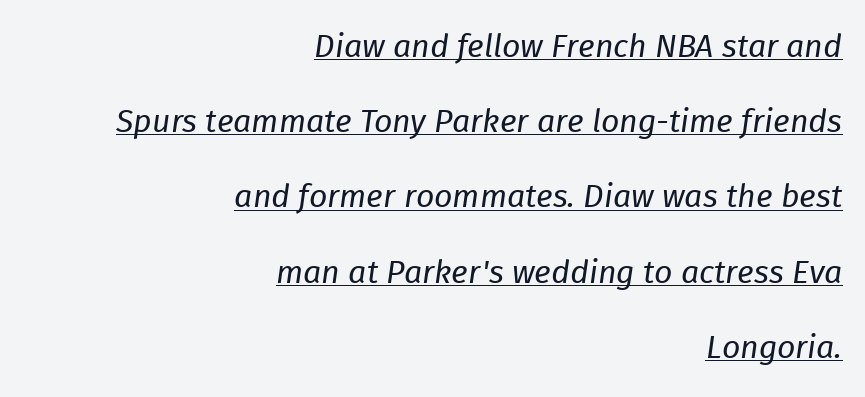
You could not count columns in this text — the font is proportionally spaced. Visually the block forms a straight wall on the right and a jagged coastline on the left. The passage shown is underscored from start to finish. Heaviness? Minimal to ordinary, like unemphasized prose. This rendering leaves character spacing at its baseline value.
